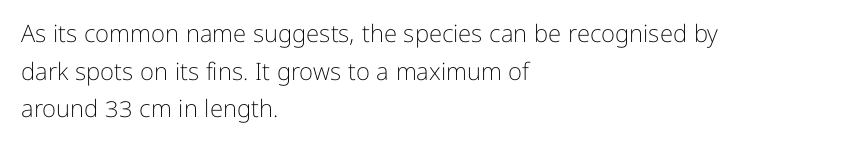
Q: Is the text bold? A: No.
Q: Is the text italic (slanted)? A: No, it is upright.
Q: Is the text underlined? A: No.
Q: How is the paragraph aligned? A: Left-aligned.
Q: Is the spacing between letters normal or unusually wide? A: Normal.
Q: Is the spacing between lines tight, normal or loose? A: Normal.
